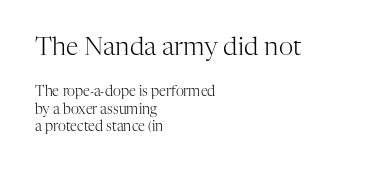
The image shows 25 px text type, upright; set left-aligned, line spacing 1.22x, normal letter spacing, not underlined; the first (top) block is 1.79x larger.
